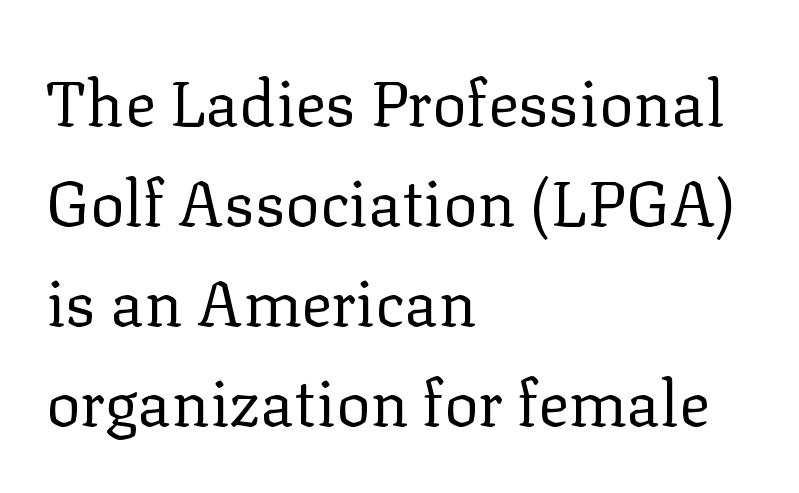
Q: Is the text bold? A: No.
Q: Is the text italic (slanted)? A: No, it is upright.
Q: Is the typeface a serif or a sans-serif typeface? A: Serif.
Q: Is the text underlined? A: No.
Q: How is the paragraph aligned? A: Left-aligned.
Q: Is the spacing between letters normal or unusually wide? A: Normal.
Q: Is the spacing between lines tight, normal or loose? A: Normal.
Q: Width (condensed, normal, or wide)? A: Normal.
Q: Stroke contrast? A: Low.
Q: x-height? A: Medium.
Q: Monospaced? A: No.
